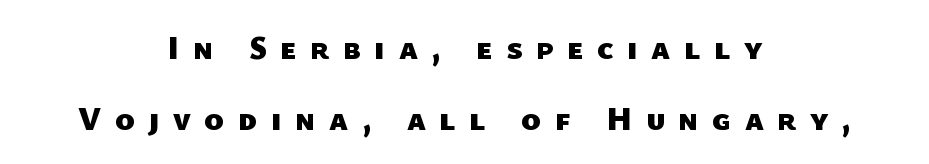
{"serif": "no", "bold": "yes", "weight": "heavy", "width": "normal", "stroke_contrast": "low", "x_height": "medium", "monospaced": "no", "underline": "no", "align": "center", "line_spacing": "loose", "line_spacing_ratio": 2.15, "letter_spacing": "wide", "letter_spacing_em": 0.41, "glyph_px": 33}
